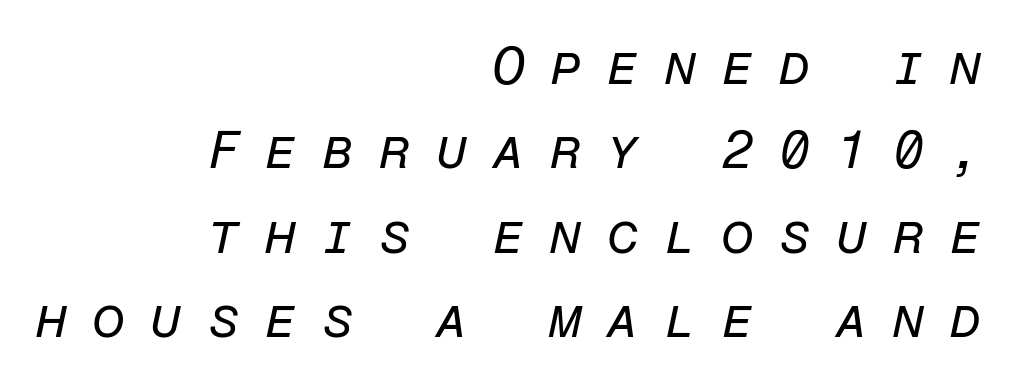
{"italic": "yes", "lean": "right", "slant_degrees": 12, "bold": "no", "weight": "regular", "width": "normal", "stroke_contrast": "low", "x_height": "medium", "monospaced": "yes", "underline": "no", "align": "right", "line_spacing": "normal", "line_spacing_ratio": 1.59, "letter_spacing": "wide", "letter_spacing_em": 0.46, "glyph_px": 53}
